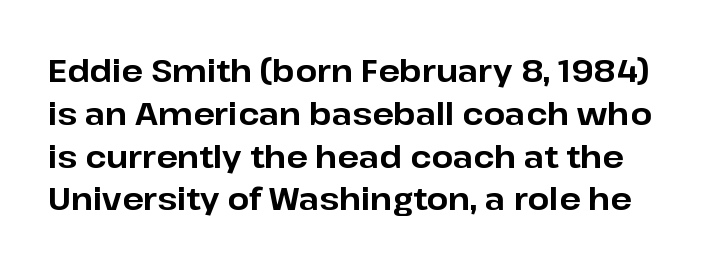
Q: Is the text bold? A: Yes.
Q: Is the text italic (slanted)? A: No, it is upright.
Q: Is the typeface a serif or a sans-serif typeface? A: Sans-serif.
Q: Is the text underlined? A: No.
Q: Is the spacing between letters normal or unusually wide? A: Normal.
Q: Is the spacing between lines tight, normal or loose? A: Normal.
Q: Width (condensed, normal, or wide)? A: Normal.
Q: Stroke contrast? A: Low.
Q: x-height? A: Medium.
Q: Monospaced? A: No.
